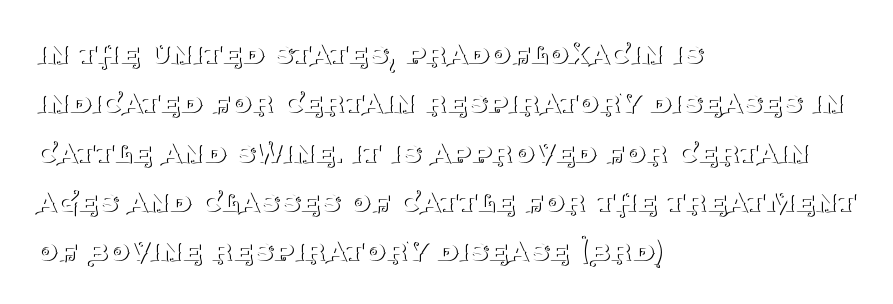
Descenders are the only things crossing below the line. Does the lettering tilt? It doesn't — this is upright. The leading is moderate, giving the passage an even texture. The line texture is even and compact thanks to regular tracking.
